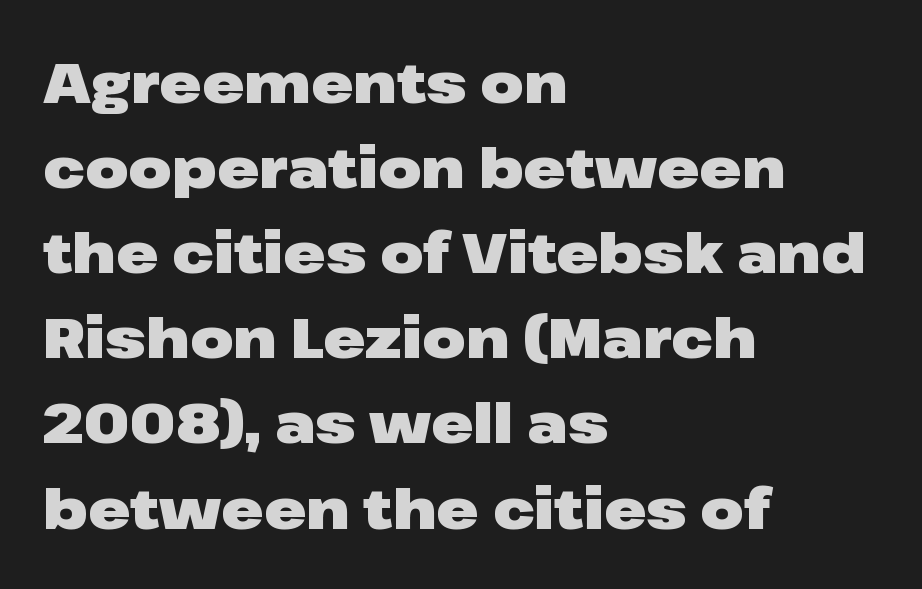
Grotesque or geometric, the face here clearly has no serifs. No italicization has been applied; the sample stays upright. The space between consecutive lines is moderate. Casual observation: everything's shoved over to the left. The typesetting leans heavy: a genuine bold.
